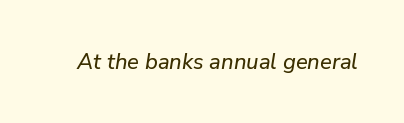
Q: Is the text italic (slanted)? A: Yes, it leans right by about 9 degrees.
Q: Is the text underlined? A: No.
Q: Is the spacing between letters normal or unusually wide? A: Normal.
